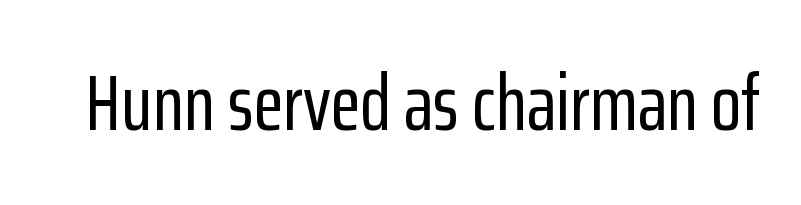
{"serif": "no", "italic": "no", "width": "condensed", "stroke_contrast": "low", "x_height": "medium", "monospaced": "no", "underline": "no", "letter_spacing": "normal", "letter_spacing_em": 0.0, "glyph_px": 79}
